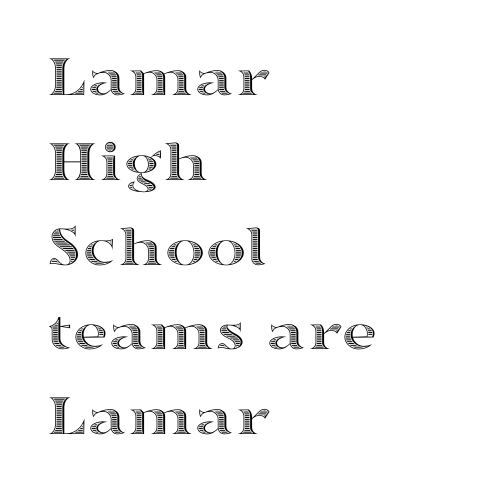
{"italic": "no", "width": "wide", "x_height": "medium", "monospaced": "no", "underline": "no", "align": "left", "line_spacing": "normal", "line_spacing_ratio": 1.39, "letter_spacing": "normal", "letter_spacing_em": 0.0, "glyph_px": 61}
